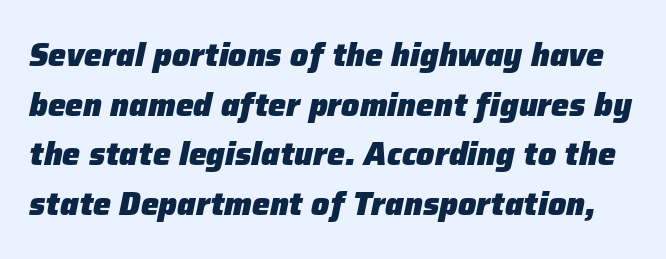
{"italic": "yes", "lean": "right", "slant_degrees": 12, "bold": "yes", "weight": "heavy", "width": "normal", "stroke_contrast": "low", "x_height": "medium", "monospaced": "no", "underline": "no", "line_spacing": "normal", "line_spacing_ratio": 1.55, "letter_spacing": "normal", "letter_spacing_em": 0.0, "glyph_px": 32}
